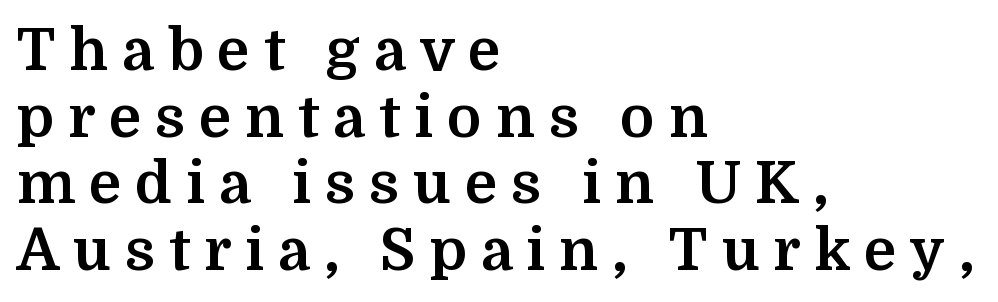
The image shows 58 px bold serif type, upright; set left-aligned, tight line spacing (1.15x), unusually wide letter spacing (+0.24 em), not underlined; medium stroke contrast and a medium x-height.
